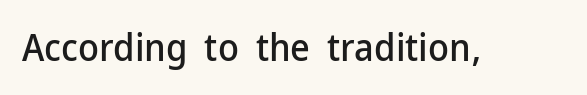
The image shows 38 px sans-serif type, upright; set normal letter spacing, not underlined; low stroke contrast and a medium x-height.
